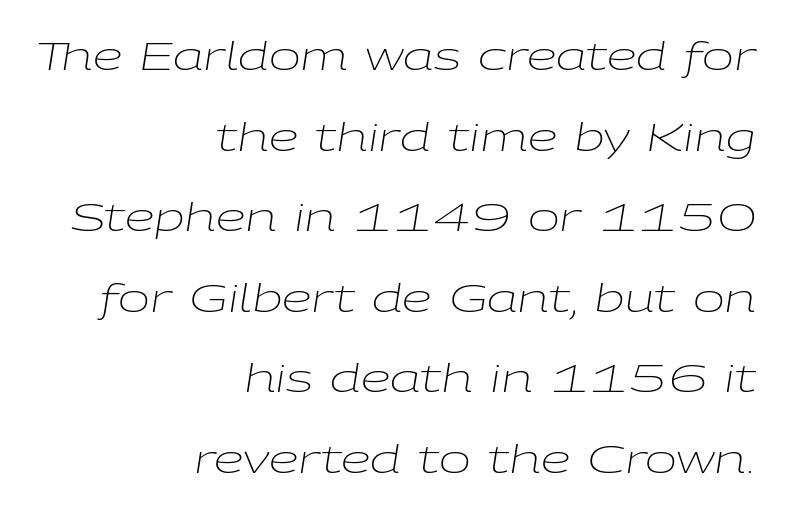
{"italic": "yes", "lean": "right", "slant_degrees": 9, "bold": "no", "weight": "light", "width": "wide", "stroke_contrast": "low", "x_height": "medium", "monospaced": "no", "underline": "no", "align": "right", "line_spacing": "loose", "line_spacing_ratio": 2.12, "letter_spacing": "normal", "letter_spacing_em": 0.0, "glyph_px": 38}
